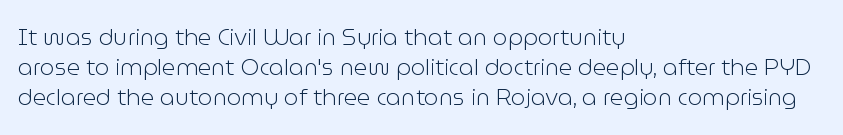
{"italic": "no", "bold": "no", "underline": "no", "align": "left", "line_spacing": "normal", "line_spacing_ratio": 1.31, "letter_spacing": "normal", "letter_spacing_em": 0.0, "glyph_px": 23}
